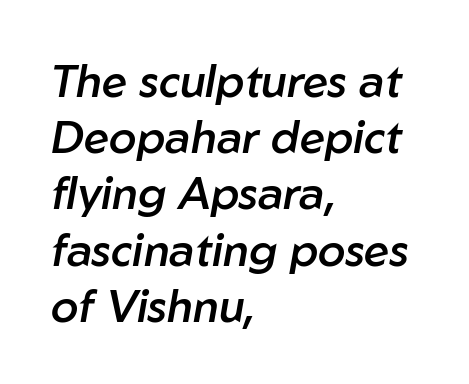
The image shows 45 px semibold type, italic (leaning right); set left-aligned, normal line spacing (1.25x), normal letter spacing, not underlined; low stroke contrast and a medium x-height.
